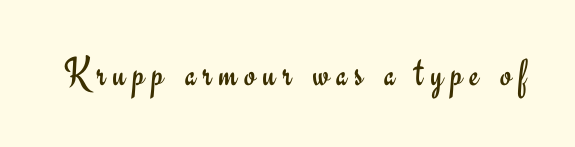
Q: Is the text bold? A: No.
Q: Is the text italic (slanted)? A: Yes.
Q: Is the typeface a serif or a sans-serif typeface? A: Sans-serif.
Q: Is the text underlined? A: No.
Q: Width (condensed, normal, or wide)? A: Normal.
Q: Stroke contrast? A: Low.
Q: x-height? A: Small.
Q: Monospaced? A: No.
